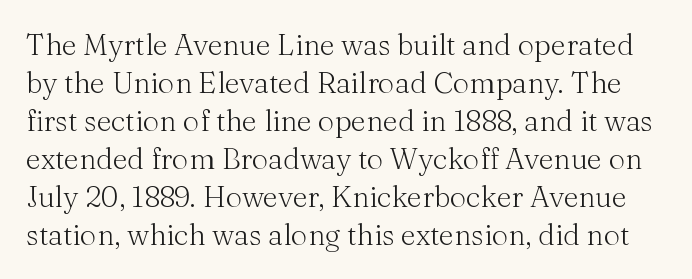
{"serif": "yes", "italic": "no", "bold": "no", "weight": "light", "width": "normal", "stroke_contrast": "medium", "x_height": "medium", "monospaced": "no", "underline": "no", "line_spacing": "normal", "line_spacing_ratio": 1.31, "letter_spacing": "normal", "letter_spacing_em": 0.0, "glyph_px": 29}
